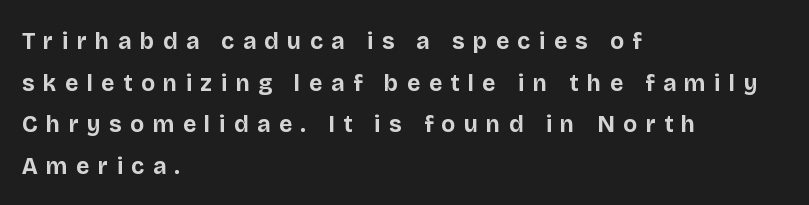
The image shows 23 px bold type, upright; set left-aligned, line spacing 1.81x, unusually wide letter spacing (+0.37 em), not underlined.
